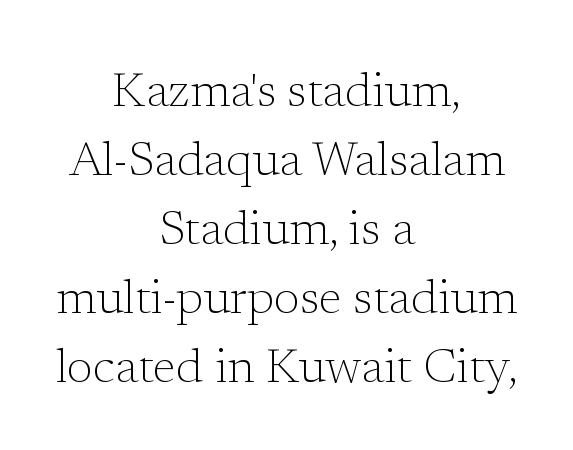
The image shows 48 px light serif type, upright; set centered, normal line spacing (1.44x), normal letter spacing, not underlined; low stroke contrast and a medium x-height.
